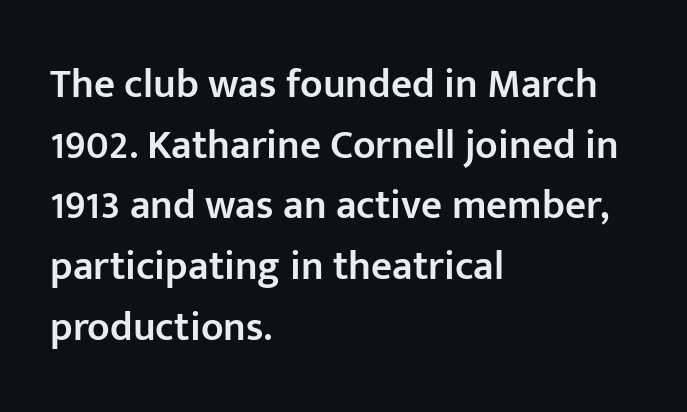
Q: Is the text bold? A: Semi-bold.
Q: Is the text italic (slanted)? A: No, it is upright.
Q: Is the typeface a serif or a sans-serif typeface? A: Sans-serif.
Q: Is the text underlined? A: No.
Q: How is the paragraph aligned? A: Left-aligned.
Q: Is the spacing between letters normal or unusually wide? A: Normal.
Q: Is the spacing between lines tight, normal or loose? A: Normal.
Q: Width (condensed, normal, or wide)? A: Normal.
Q: Stroke contrast? A: Low.
Q: x-height? A: Medium.
Q: Monospaced? A: No.
